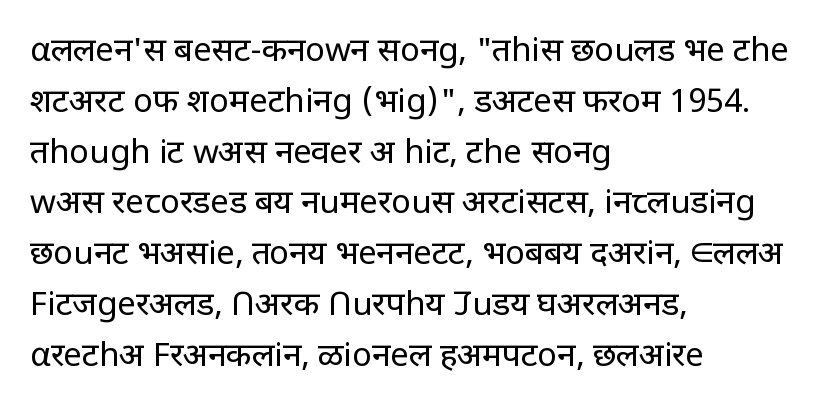
The image shows 33 px regular-weight sans-serif type, upright; set left-aligned, normal line spacing (1.54x), normal letter spacing, not underlined; low stroke contrast and a large x-height.
